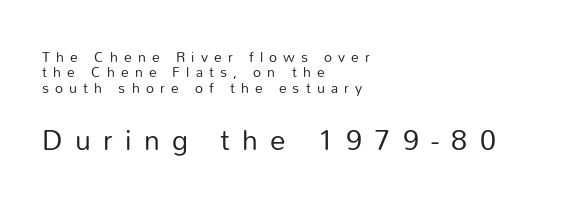
Q: Is the text bold? A: No.
Q: Is the text italic (slanted)? A: No, it is upright.
Q: Is the typeface a serif or a sans-serif typeface? A: Sans-serif.
Q: Is the text underlined? A: No.
Q: How is the paragraph aligned? A: Left-aligned.
Q: Is the spacing between letters normal or unusually wide? A: Unusually wide.
Q: Is the spacing between lines tight, normal or loose? A: Tight.
Q: Which block of text is set in a larger size, the first (top) or the second (bottom)? A: The second (bottom) one.
Q: Width (condensed, normal, or wide)? A: Normal.
Q: Stroke contrast? A: Low.
Q: x-height? A: Medium.
Q: Monospaced? A: No.
